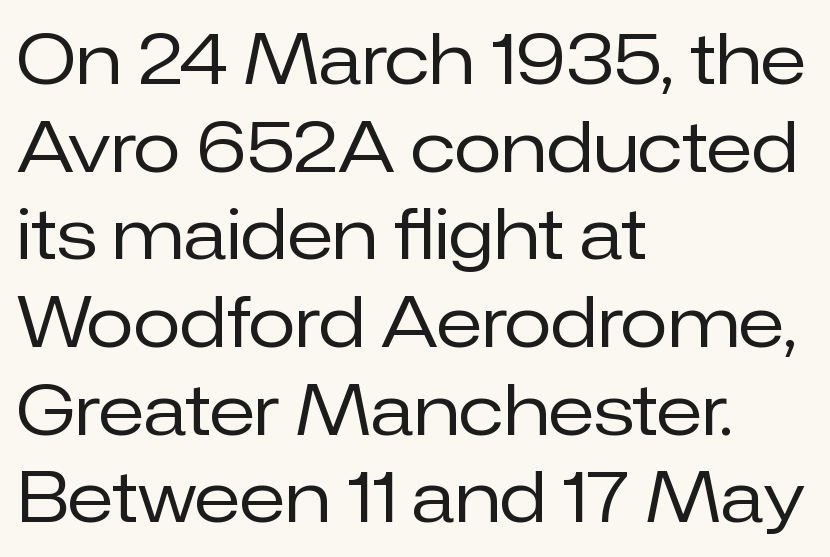
{"serif": "no", "italic": "no", "bold": "no", "weight": "regular", "width": "normal", "stroke_contrast": "low", "x_height": "medium", "monospaced": "no", "underline": "no", "align": "left", "line_spacing": "normal", "line_spacing_ratio": 1.27, "letter_spacing": "normal", "letter_spacing_em": 0.0, "glyph_px": 69}
